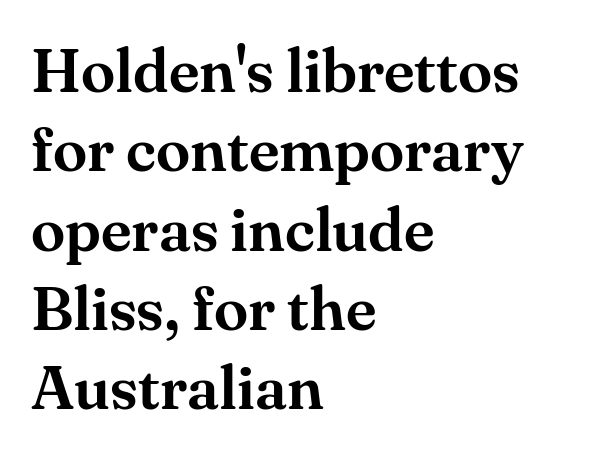
{"serif": "yes", "italic": "no", "width": "normal", "stroke_contrast": "medium", "x_height": "small", "monospaced": "no", "underline": "no", "align": "left", "line_spacing": "normal", "line_spacing_ratio": 1.28, "letter_spacing": "normal", "letter_spacing_em": 0.0, "glyph_px": 62}
